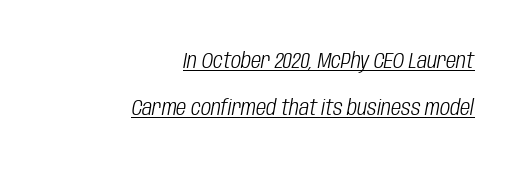
{"italic": "yes", "lean": "right", "slant_degrees": 10, "bold": "no", "underline": "yes", "align": "right", "line_spacing": "loose", "line_spacing_ratio": 2.15, "letter_spacing": "normal", "letter_spacing_em": 0.0, "glyph_px": 22}
